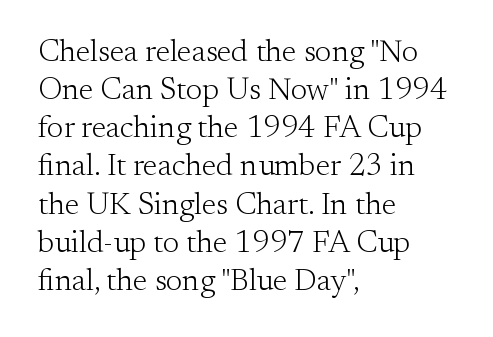
Q: Is the text bold? A: No.
Q: Is the text italic (slanted)? A: No, it is upright.
Q: Is the typeface a serif or a sans-serif typeface? A: Serif.
Q: Is the text underlined? A: No.
Q: How is the paragraph aligned? A: Left-aligned.
Q: Is the spacing between letters normal or unusually wide? A: Normal.
Q: Width (condensed, normal, or wide)? A: Normal.
Q: Stroke contrast? A: Medium.
Q: x-height? A: Small.
Q: Monospaced? A: No.
